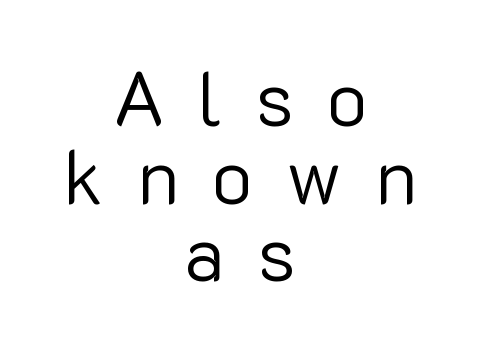
Q: Is the text bold? A: No.
Q: Is the text italic (slanted)? A: No, it is upright.
Q: Is the typeface a serif or a sans-serif typeface? A: Sans-serif.
Q: Is the text underlined? A: No.
Q: How is the paragraph aligned? A: Centered.
Q: Is the spacing between letters normal or unusually wide? A: Unusually wide.
Q: Is the spacing between lines tight, normal or loose? A: Tight.
Q: Width (condensed, normal, or wide)? A: Normal.
Q: Stroke contrast? A: Low.
Q: x-height? A: Medium.
Q: Monospaced? A: No.
